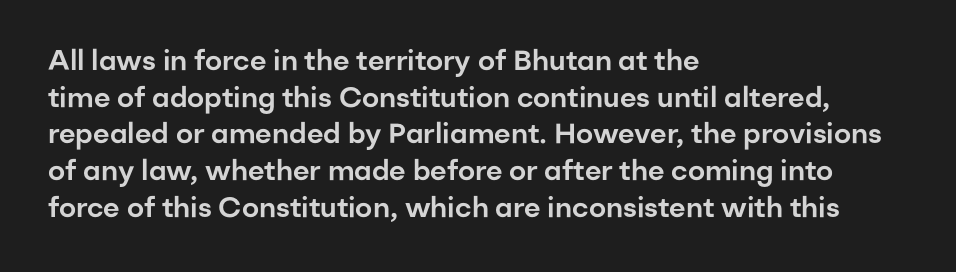
{"serif": "no", "italic": "no", "width": "normal", "stroke_contrast": "low", "x_height": "medium", "monospaced": "no", "underline": "no", "align": "left", "line_spacing": "normal", "line_spacing_ratio": 1.31, "letter_spacing": "normal", "letter_spacing_em": 0.0, "glyph_px": 28}
